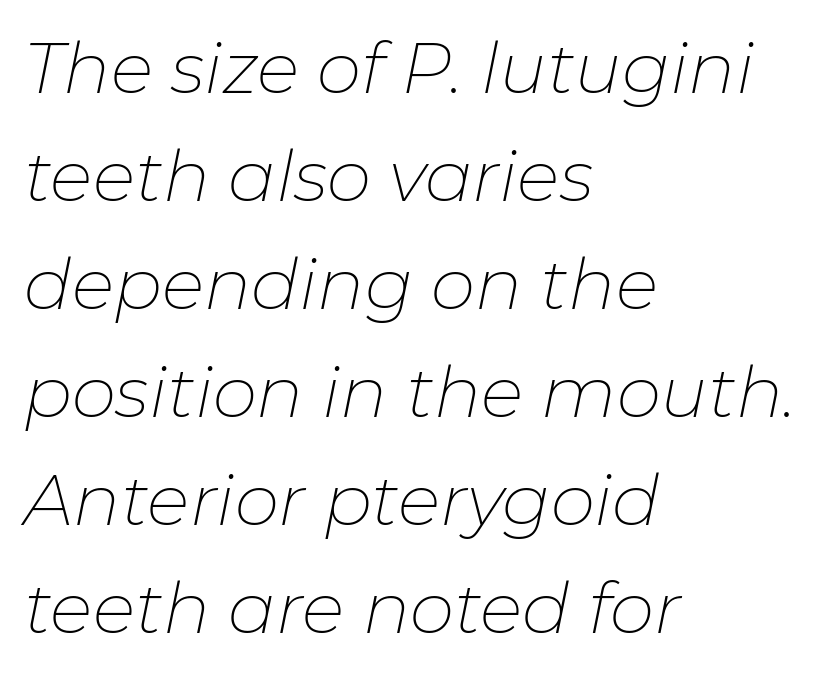
The strip under each line holds only bare page. Here the designer chose a conventional face with non-uniform glyph widths. The typography opts for an oblique posture over an upright one. This block has exactly the height ordinary leading produces.
